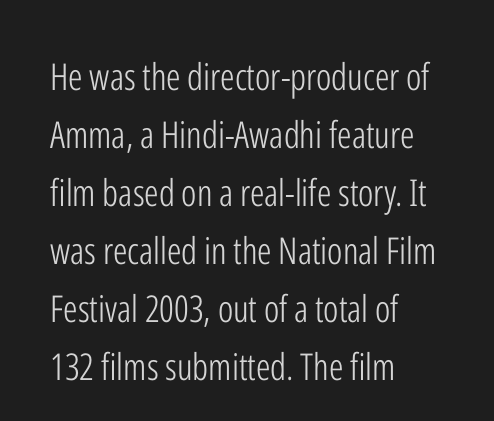
Serif or sans? Sans — the stroke terminals are bare. Check the space under the baseline: it is left empty. The strokes carry an ordinary text weight at most. Does the leading feel generous? No, just average.
